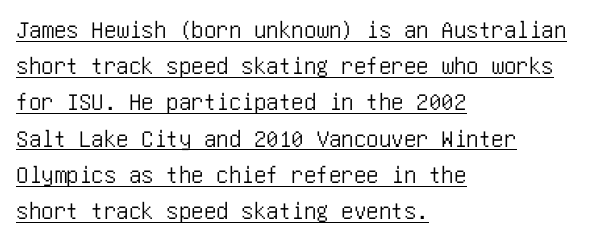
The image shows 25 px text type, upright; set left-aligned, normal line spacing (1.45x), normal letter spacing, underlined.
